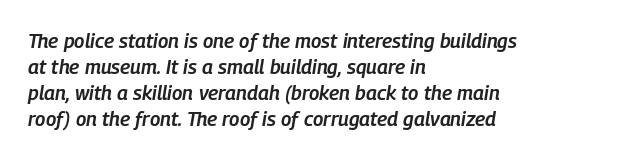
The image shows 20 px text type, italic (leaning right); set left-aligned, normal line spacing (1.3x), normal letter spacing, not underlined.
